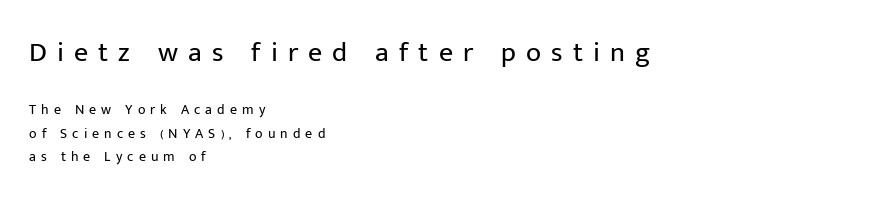
Q: Is the text bold? A: No.
Q: Is the text italic (slanted)? A: No, it is upright.
Q: Is the typeface a serif or a sans-serif typeface? A: Sans-serif.
Q: Is the text underlined? A: No.
Q: How is the paragraph aligned? A: Left-aligned.
Q: Is the spacing between letters normal or unusually wide? A: Unusually wide.
Q: Is the spacing between lines tight, normal or loose? A: Normal.
Q: Which block of text is set in a larger size, the first (top) or the second (bottom)? A: The first (top) one.
Q: Width (condensed, normal, or wide)? A: Normal.
Q: Stroke contrast? A: Low.
Q: x-height? A: Medium.
Q: Monospaced? A: No.
